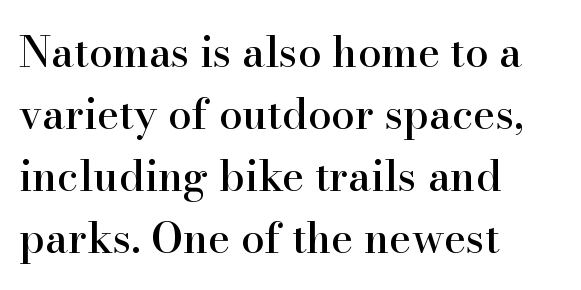
The image shows 42 px serif type, upright; set left-aligned, normal line spacing (1.48x), normal letter spacing, not underlined; high stroke contrast and a small x-height.
